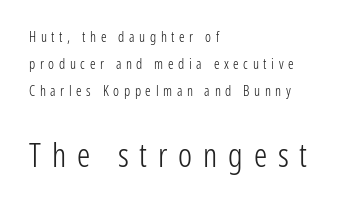
Q: Is the text bold? A: No.
Q: Is the text italic (slanted)? A: No, it is upright.
Q: Is the typeface a serif or a sans-serif typeface? A: Sans-serif.
Q: Is the text underlined? A: No.
Q: How is the paragraph aligned? A: Left-aligned.
Q: Is the spacing between letters normal or unusually wide? A: Unusually wide.
Q: Is the spacing between lines tight, normal or loose? A: Loose.
Q: Which block of text is set in a larger size, the first (top) or the second (bottom)? A: The second (bottom) one.
Q: Width (condensed, normal, or wide)? A: Condensed.
Q: Stroke contrast? A: Low.
Q: x-height? A: Medium.
Q: Monospaced? A: No.
